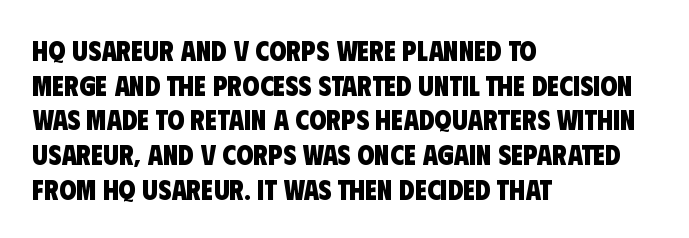
The image shows 28 px heavy, condensed sans-serif type; set left-aligned, line spacing 1.24x, normal letter spacing, not underlined; low stroke contrast and a large x-height.
